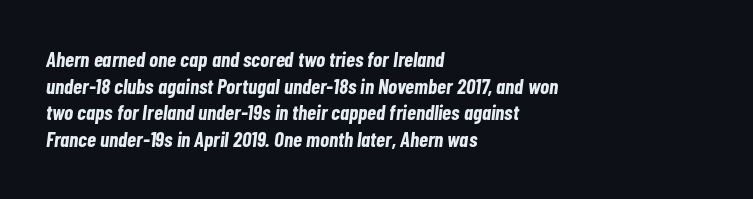
The image shows 21 px bold type, italic (leaning right); set left-aligned, normal line spacing (1.27x), normal letter spacing, not underlined.
